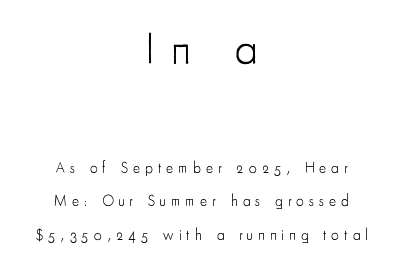
The image shows 45 px light, condensed sans-serif type, upright; set centered, loose line spacing (2.24x), unusually wide letter spacing (+0.34 em), not underlined; the first (top) block is 3.0x larger; low stroke contrast and a small x-height.
